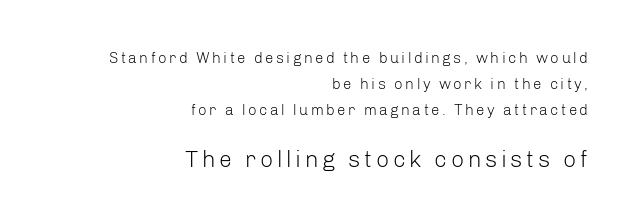
Q: Is the text bold? A: No.
Q: Is the text italic (slanted)? A: No, it is upright.
Q: Is the text underlined? A: No.
Q: How is the paragraph aligned? A: Right-aligned.
Q: Which block of text is set in a larger size, the first (top) or the second (bottom)? A: The second (bottom) one.
